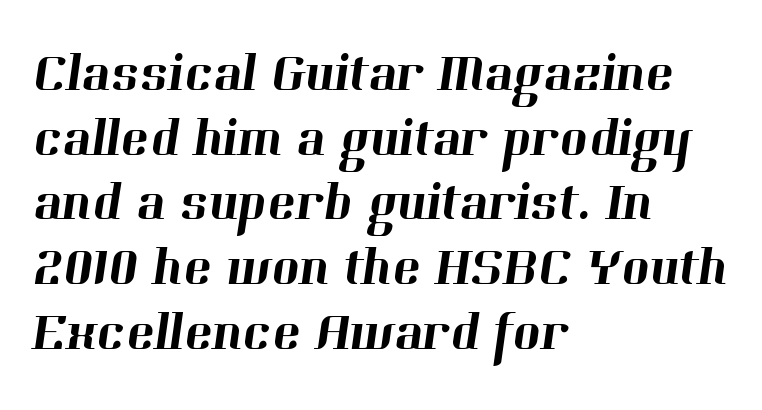
Any mark beneath the type? The region is blank. Looks like regular typesetting: each glyph gets only the width it needs. Does the type have serifs? Yes, each stem ends in a small foot. Inter-character spacing is left at the font's built-in metrics. Layout note: lines flush left.
